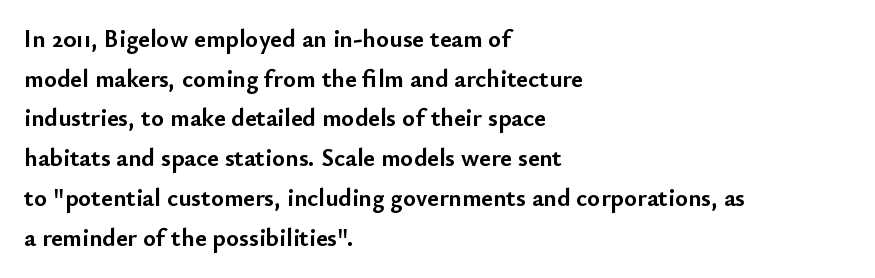
Q: Is the text bold? A: Yes.
Q: Is the text italic (slanted)? A: No, it is upright.
Q: Is the text underlined? A: No.
Q: How is the paragraph aligned? A: Left-aligned.
Q: Is the spacing between letters normal or unusually wide? A: Normal.
Q: Is the spacing between lines tight, normal or loose? A: Normal.
